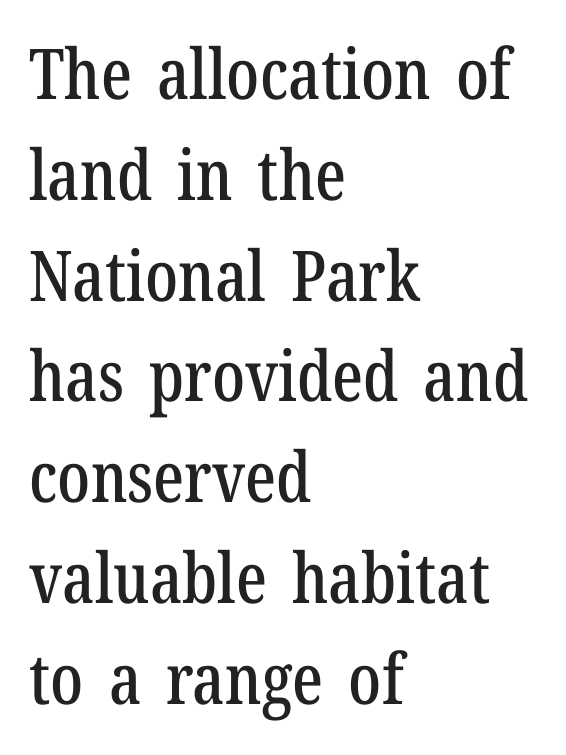
The image shows 70 px condensed serif type, upright; set left-aligned, normal line spacing (1.44x), normal letter spacing, not underlined; low stroke contrast and a medium x-height.
